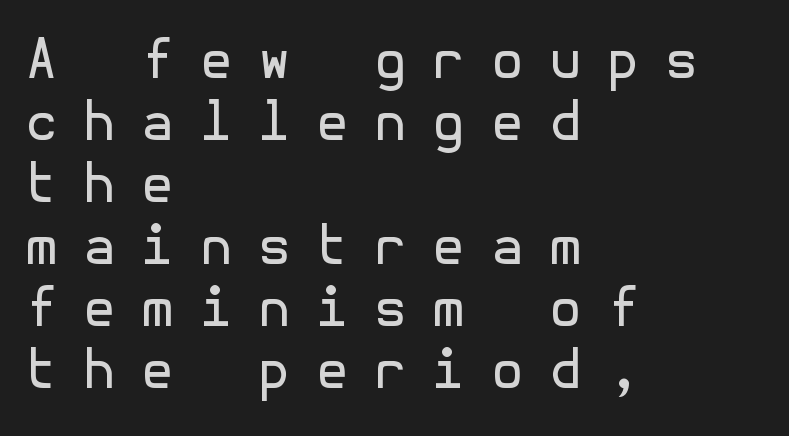
Q: Is the text bold? A: No.
Q: Is the text italic (slanted)? A: No, it is upright.
Q: Is the typeface a serif or a sans-serif typeface? A: Sans-serif.
Q: Is the text underlined? A: No.
Q: How is the paragraph aligned? A: Left-aligned.
Q: Is the spacing between letters normal or unusually wide? A: Unusually wide.
Q: Width (condensed, normal, or wide)? A: Normal.
Q: x-height? A: Medium.
